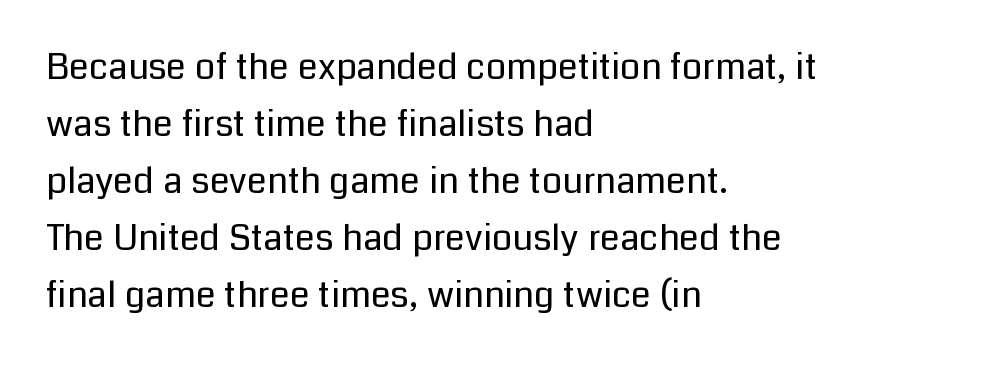
Look at the bottom of the vertical strokes: they stop flat, with no serifs. The passage shown stacks its lines at a standard gap. The compositor pushed each line to the left boundary. Unbolded letterforms with no extra heft. Tracking value appears to be zero — textbook default spacing.
